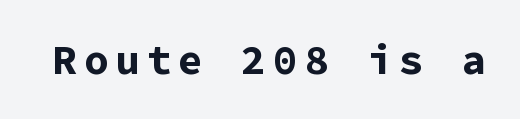
{"serif": "no", "italic": "no", "bold": "yes", "weight": "bold", "width": "normal", "stroke_contrast": "low", "x_height": "medium", "monospaced": "yes", "underline": "no", "glyph_px": 41}
